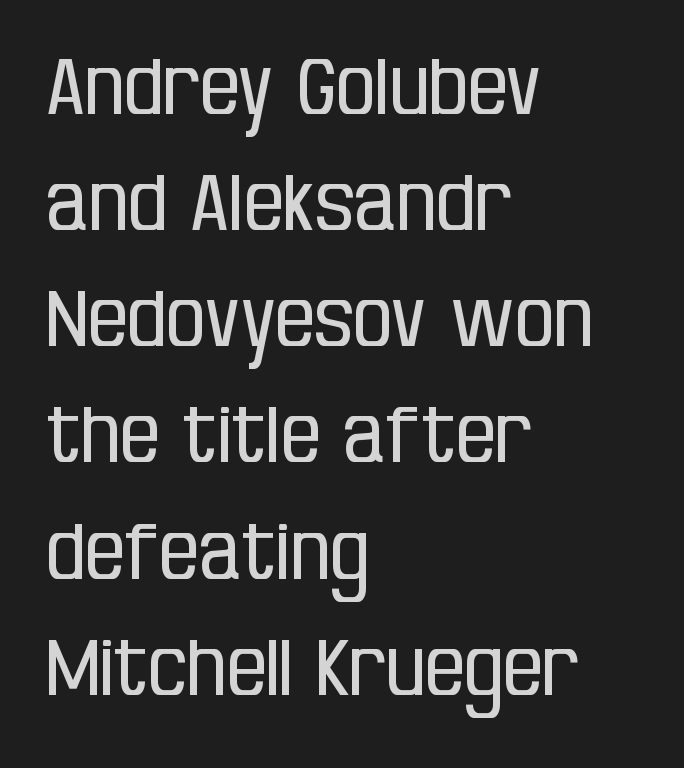
Think of a printed novel: that variable character pitch is what you see here. No extra tracking has been applied to these lines. The space beneath each line is pristine and unruled. The letters look calm and open, with moderate or lighter stems. All the whitespace from short lines collects on the right. Nope, no serifs anywhere on these letters.
